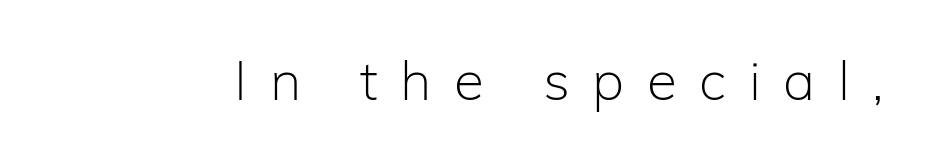
{"serif": "no", "italic": "no", "bold": "no", "weight": "light", "width": "normal", "stroke_contrast": "low", "x_height": "medium", "monospaced": "no", "underline": "no", "letter_spacing": "wide", "letter_spacing_em": 0.41, "glyph_px": 55}
